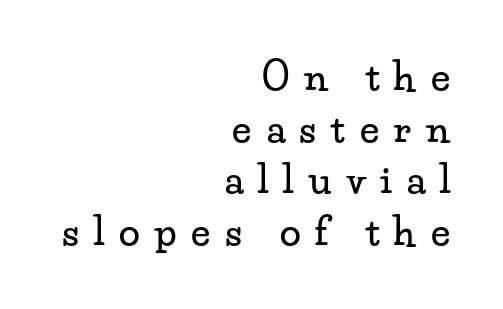
Caption: multi-line text, flush right, ragged left. The words here are not underlined. Glyph-to-glyph distance is far greater than everyday printed text. Think of a printed novel: that variable character pitch is what you see here.
